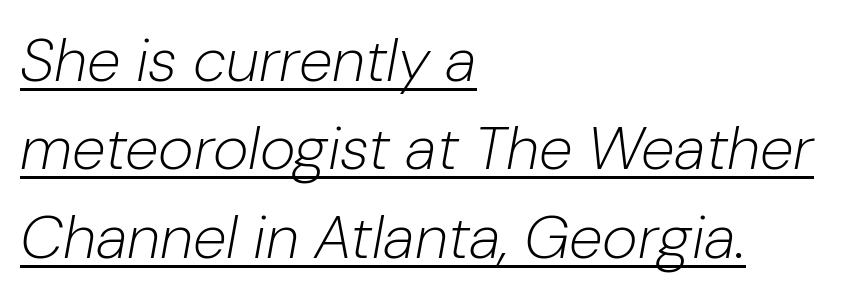
The image shows 61 px light type, italic (leaning right); set left-aligned, normal line spacing (1.45x), normal letter spacing, underlined; low stroke contrast and a medium x-height.
